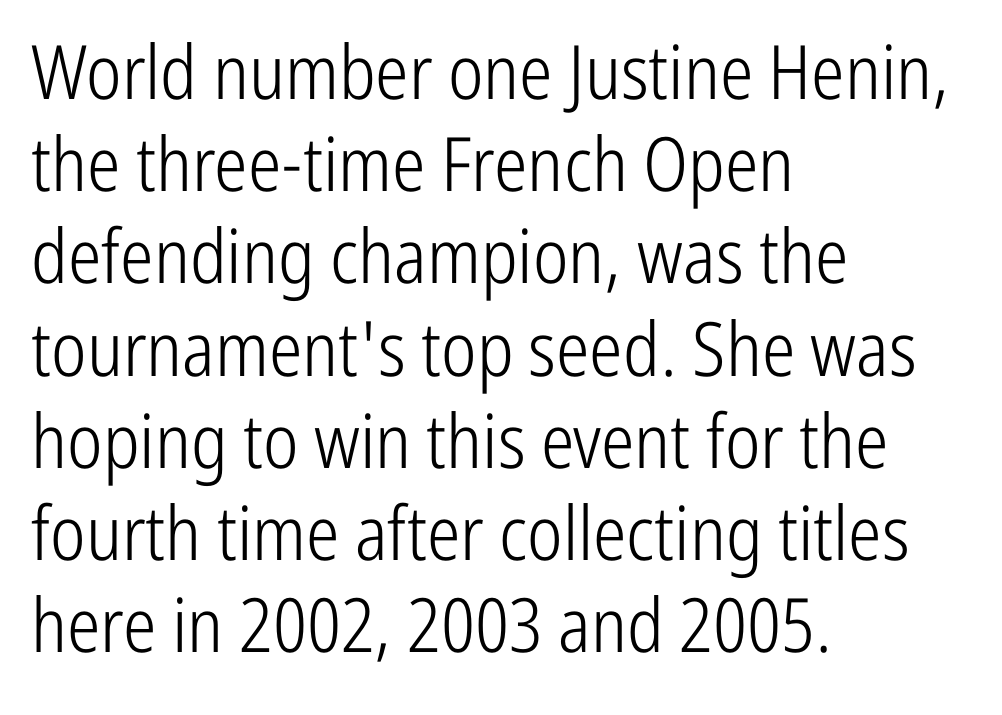
The image shows 75 px light, condensed sans-serif type, upright; set left-aligned, line spacing 1.23x, normal letter spacing, not underlined; low stroke contrast and a medium x-height.
